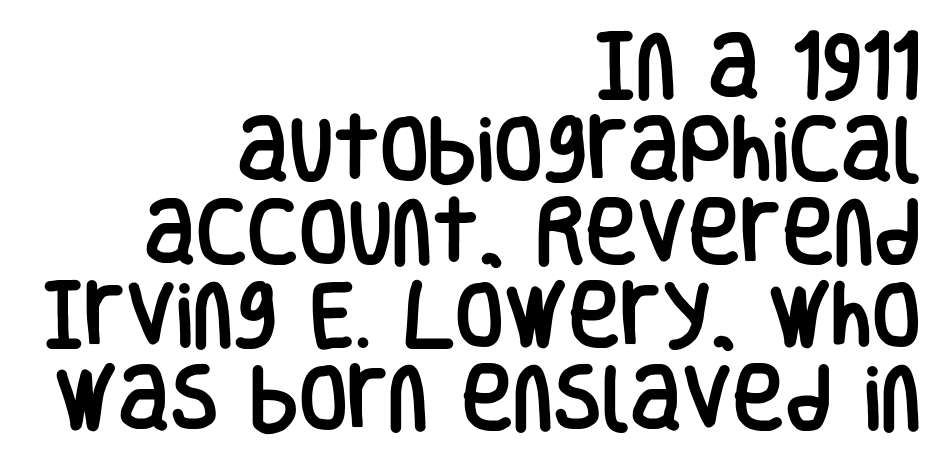
Q: Is the text italic (slanted)? A: No, it is upright.
Q: Is the typeface a serif or a sans-serif typeface? A: Sans-serif.
Q: Is the text underlined? A: No.
Q: How is the paragraph aligned? A: Right-aligned.
Q: Is the spacing between letters normal or unusually wide? A: Normal.
Q: Width (condensed, normal, or wide)? A: Condensed.
Q: Stroke contrast? A: Low.
Q: x-height? A: Large.
Q: Monospaced? A: No.
